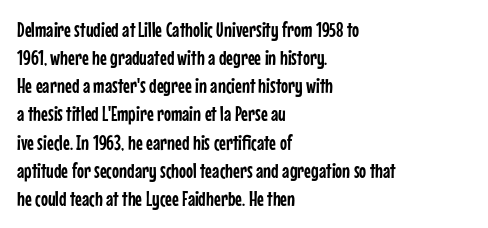
{"italic": "no", "underline": "no", "align": "left", "line_spacing": "normal", "line_spacing_ratio": 1.34, "letter_spacing": "normal", "letter_spacing_em": 0.0, "glyph_px": 21}
